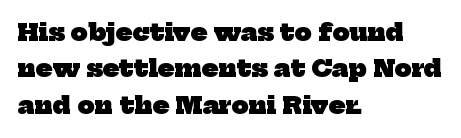
Compared with typical paragraphs, the rows here are spaced about the same. Any mark beneath the type? The region is blank. There is no visible air inserted between adjacent glyphs. Typesetter's note: full bold, strokes at maximum text heaviness. Reading down the block, your eye returns to a fixed left position each line.
